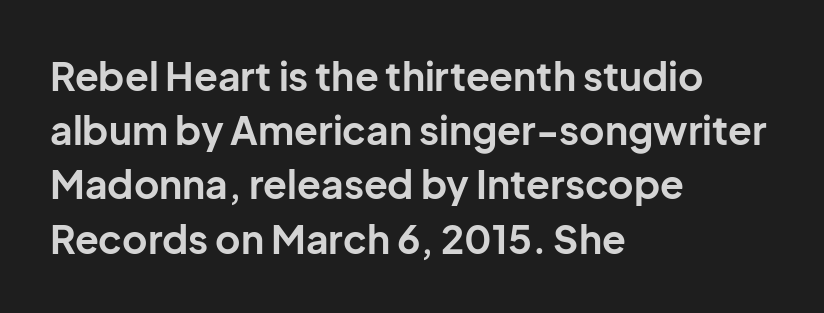
The image shows 39 px bold sans-serif type, upright; set left-aligned, normal line spacing (1.39x), normal letter spacing, not underlined; low stroke contrast and a medium x-height.
